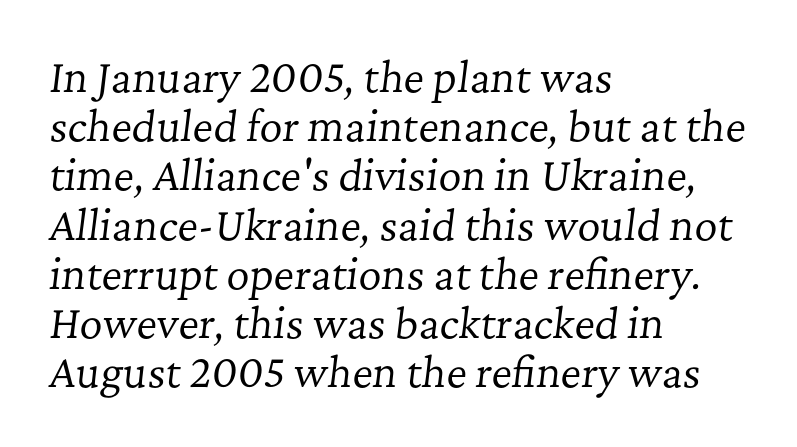
{"serif": "yes", "italic": "yes", "lean": "right", "slant_degrees": 7, "bold": "no", "weight": "regular", "width": "normal", "stroke_contrast": "low", "x_height": "medium", "monospaced": "no", "underline": "no", "align": "left", "line_spacing_ratio": 1.23, "letter_spacing": "normal", "letter_spacing_em": 0.0, "glyph_px": 40}
